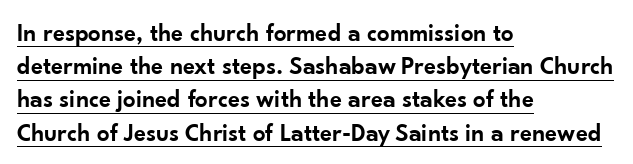
Underlining? Definitely there. A typesetter would call this leading conventional body-copy spacing. This is moderately heavy type, rendered in semibold. If you drew a ruler down the left edge, every line would touch it.
